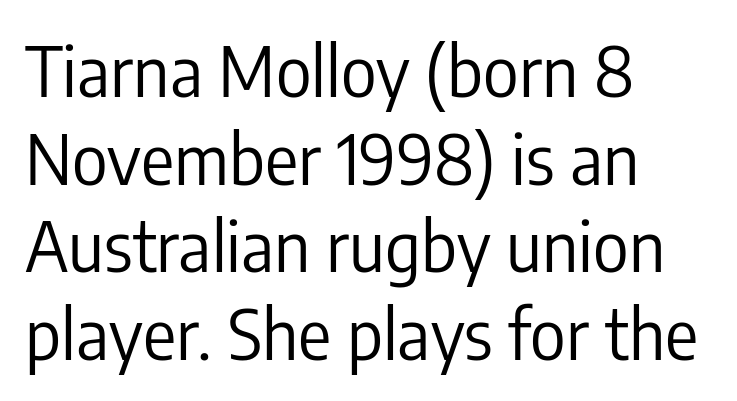
Do the characters align in a grid? No, the font is proportional. Vertical stems look standard width or narrower in stroke. Type without underlining. The typography opts for an upright posture over an oblique one.
